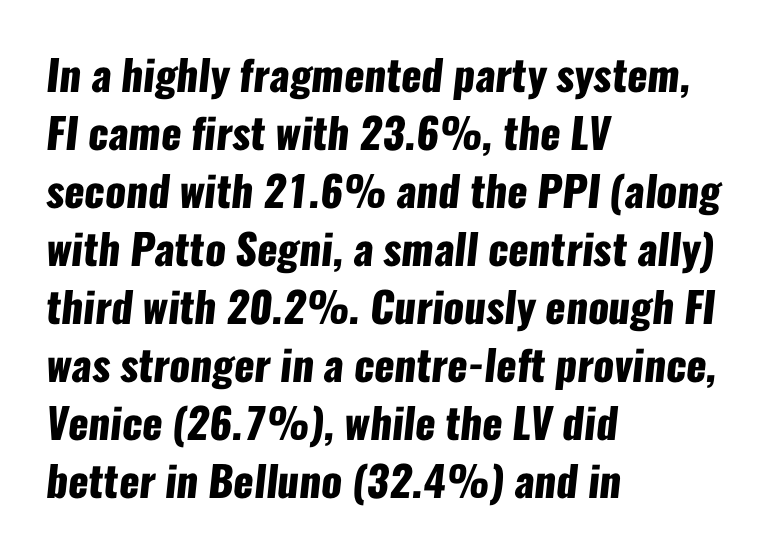
{"serif": "no", "bold": "yes", "weight": "heavy", "width": "condensed", "stroke_contrast": "low", "x_height": "medium", "monospaced": "no", "underline": "no", "align": "left", "line_spacing": "normal", "line_spacing_ratio": 1.38, "letter_spacing": "normal", "letter_spacing_em": 0.0, "glyph_px": 42}
